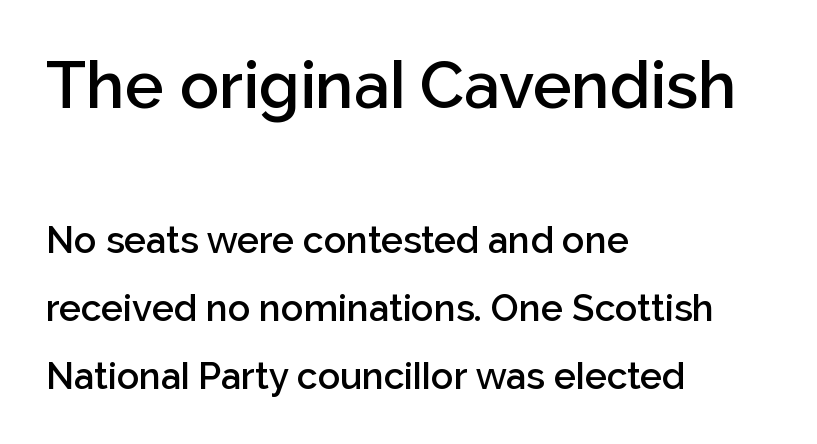
The image shows 65 px semibold sans-serif type, upright; set left-aligned, line spacing 1.84x, normal letter spacing, not underlined; the first (top) block is 1.76x larger; low stroke contrast and a medium x-height.
